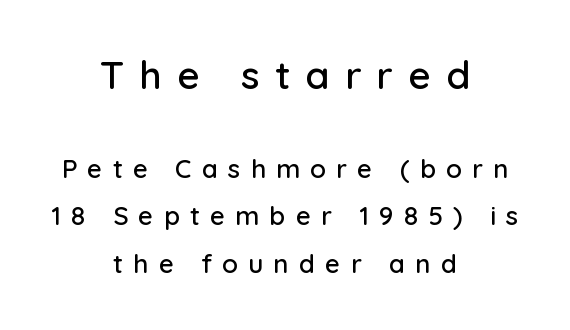
The image shows 39 px sans-serif type, upright; set centered, line spacing 1.82x, unusually wide letter spacing (+0.39 em), not underlined; the first (top) block is 1.5x larger; low stroke contrast and a medium x-height.
